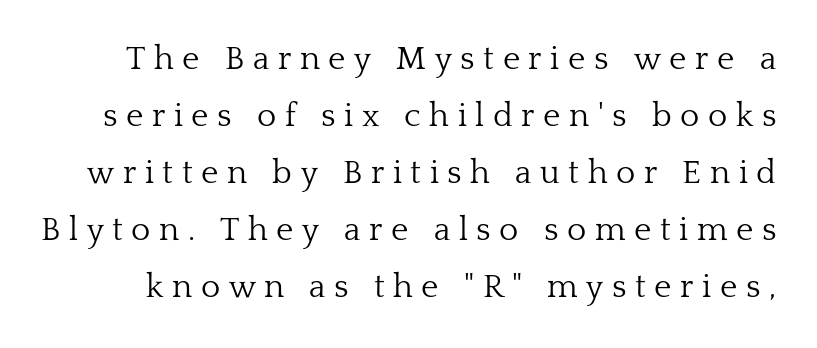
Q: Is the text bold? A: No.
Q: Is the text italic (slanted)? A: No, it is upright.
Q: Is the typeface a serif or a sans-serif typeface? A: Serif.
Q: Is the text underlined? A: No.
Q: Is the spacing between letters normal or unusually wide? A: Unusually wide.
Q: Width (condensed, normal, or wide)? A: Normal.
Q: Stroke contrast? A: Low.
Q: x-height? A: Medium.
Q: Monospaced? A: No.
